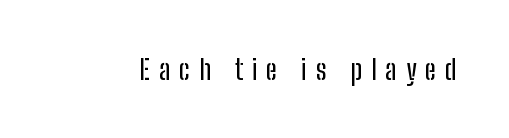
The image shows 28 px condensed sans-serif type, upright; set unusually wide letter spacing (+0.32 em), not underlined; low stroke contrast and a medium x-height.
